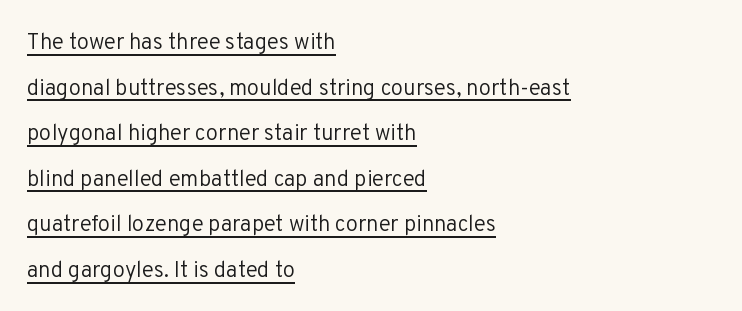
{"italic": "no", "bold": "no", "underline": "yes", "align": "left", "line_spacing": "loose", "line_spacing_ratio": 2.07, "letter_spacing": "normal", "letter_spacing_em": 0.0, "glyph_px": 22}
